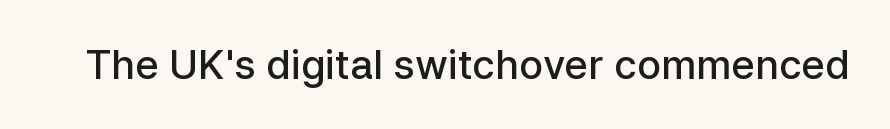
The rendering uses natural spacing where letterforms have individual widths. The area under the type is left untouched. Does the type have serifs? No, each stem ends abruptly. The specimen reads as upright at a glance. A somewhat darkened texture: the type is semibold rather than bold. You could call the tracking neutral — neither tight nor loose.
